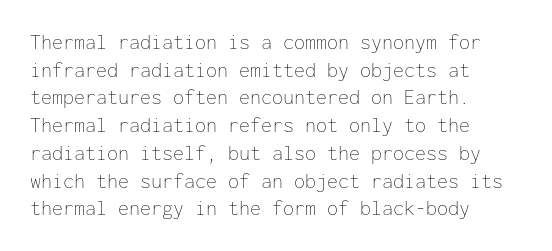
Q: Is the text bold? A: No.
Q: Is the text italic (slanted)? A: No, it is upright.
Q: Is the text underlined? A: No.
Q: How is the paragraph aligned? A: Left-aligned.
Q: Is the spacing between letters normal or unusually wide? A: Normal.
Q: Is the spacing between lines tight, normal or loose? A: Normal.
